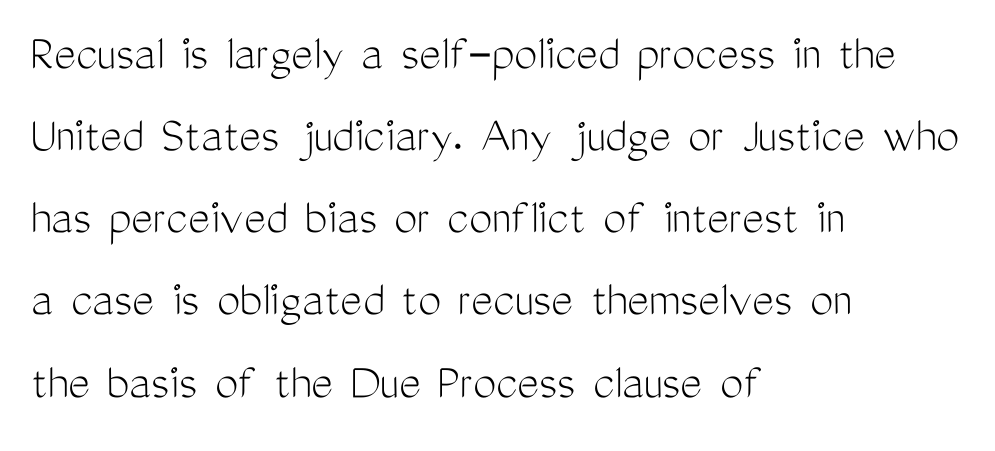
{"serif": "no", "italic": "no", "bold": "no", "weight": "light", "width": "condensed", "stroke_contrast": "medium", "x_height": "medium", "monospaced": "no", "underline": "no", "align": "left", "line_spacing": "normal", "line_spacing_ratio": 1.58, "letter_spacing": "normal", "letter_spacing_em": 0.0, "glyph_px": 52}
